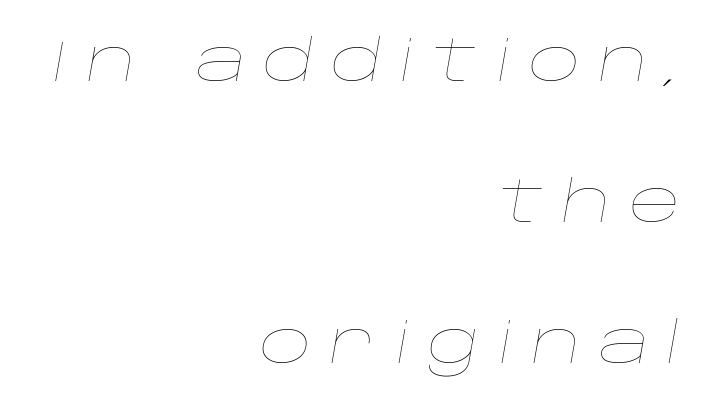
Q: Is the text bold? A: No.
Q: Is the text italic (slanted)? A: Yes, it leans right by about 10 degrees.
Q: Is the text underlined? A: No.
Q: How is the paragraph aligned? A: Right-aligned.
Q: Is the spacing between letters normal or unusually wide? A: Unusually wide.
Q: Is the spacing between lines tight, normal or loose? A: Loose.
Q: Width (condensed, normal, or wide)? A: Wide.
Q: Stroke contrast? A: Low.
Q: x-height? A: Large.
Q: Monospaced? A: No.
